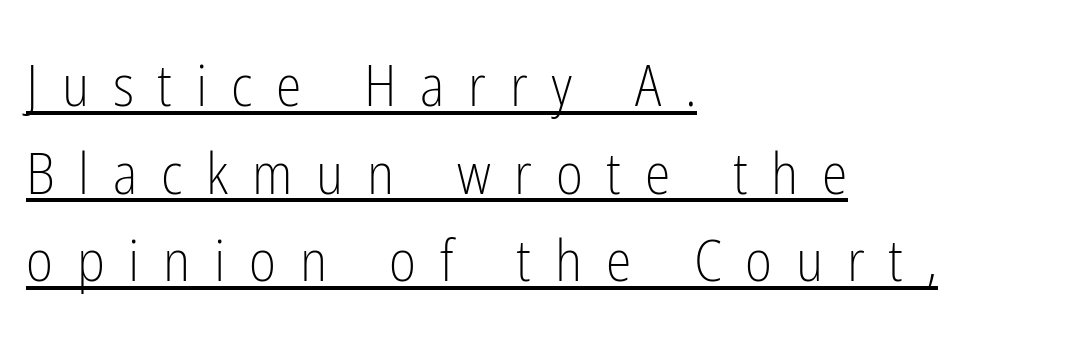
The image shows 58 px light, condensed sans-serif type, upright; set left-aligned, normal line spacing (1.51x), unusually wide letter spacing (+0.41 em), underlined; low stroke contrast and a medium x-height.
